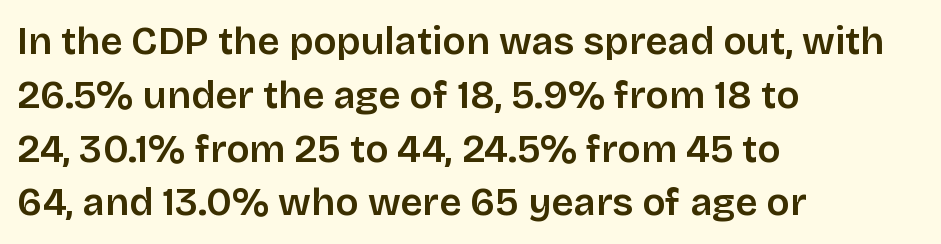
Q: Is the text italic (slanted)? A: No, it is upright.
Q: Is the typeface a serif or a sans-serif typeface? A: Sans-serif.
Q: Is the text underlined? A: No.
Q: How is the paragraph aligned? A: Left-aligned.
Q: Is the spacing between letters normal or unusually wide? A: Normal.
Q: Is the spacing between lines tight, normal or loose? A: Normal.
Q: Width (condensed, normal, or wide)? A: Normal.
Q: Stroke contrast? A: Low.
Q: x-height? A: Large.
Q: Monospaced? A: No.
